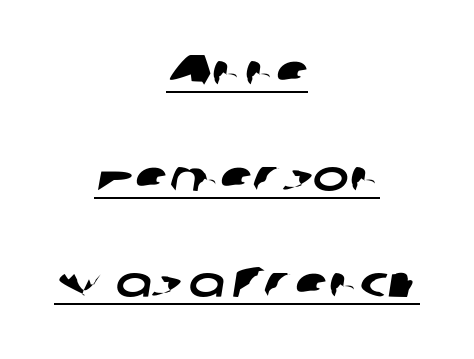
The image shows 43 px wide sans-serif type; set centered, loose line spacing (2.47x), normal letter spacing, underlined; low stroke contrast and a medium x-height.
